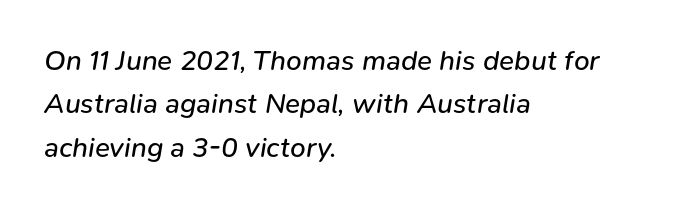
Q: Is the text bold? A: No.
Q: Is the text italic (slanted)? A: Yes, it leans right by about 9 degrees.
Q: Is the text underlined? A: No.
Q: How is the paragraph aligned? A: Left-aligned.
Q: Is the spacing between letters normal or unusually wide? A: Normal.
Q: Is the spacing between lines tight, normal or loose? A: Normal.
Q: Width (condensed, normal, or wide)? A: Normal.
Q: Stroke contrast? A: Low.
Q: x-height? A: Medium.
Q: Monospaced? A: No.
